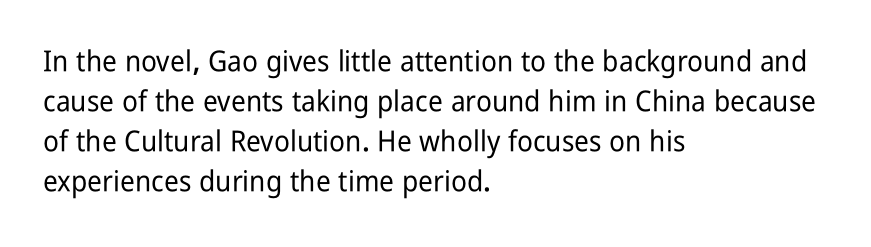
Q: Is the text italic (slanted)? A: No, it is upright.
Q: Is the typeface a serif or a sans-serif typeface? A: Sans-serif.
Q: Is the text underlined? A: No.
Q: How is the paragraph aligned? A: Left-aligned.
Q: Is the spacing between letters normal or unusually wide? A: Normal.
Q: Is the spacing between lines tight, normal or loose? A: Normal.
Q: Width (condensed, normal, or wide)? A: Condensed.
Q: Stroke contrast? A: Low.
Q: x-height? A: Medium.
Q: Monospaced? A: No.
